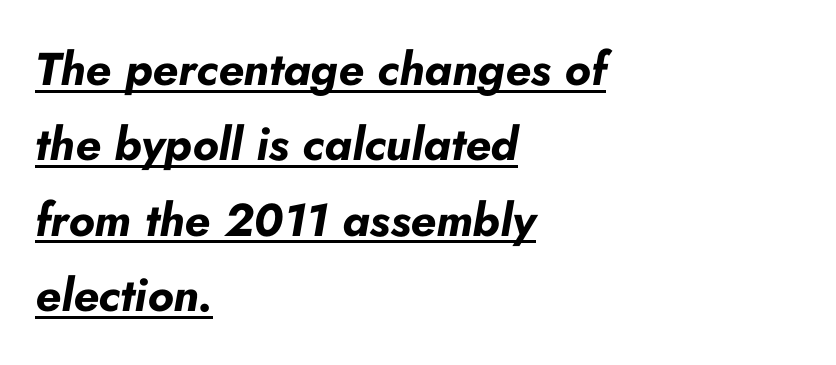
The image shows 46 px bold type, italic (leaning right); set left-aligned, normal line spacing (1.64x), normal letter spacing, underlined; low stroke contrast and a small x-height.
